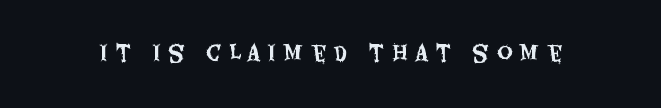
Q: Is the text italic (slanted)? A: No, it is upright.
Q: Is the text underlined? A: No.
Q: Is the spacing between letters normal or unusually wide? A: Unusually wide.
